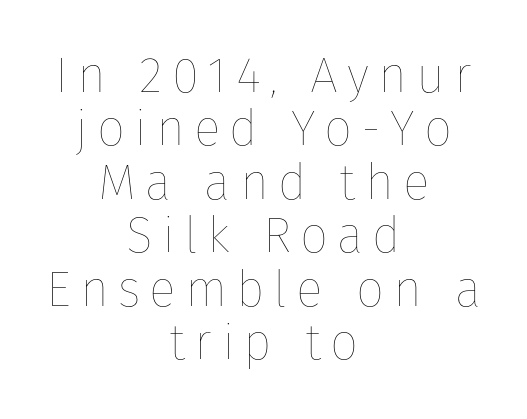
The font is comparable to plain body text, perhaps lighter. Varying glyph widths throughout — classic text-font behaviour. Reading down the block, each line starts at a different indent, mirrored at its end. A bare baseline throughout the passage. The vertical gap from one line to the next is small.
